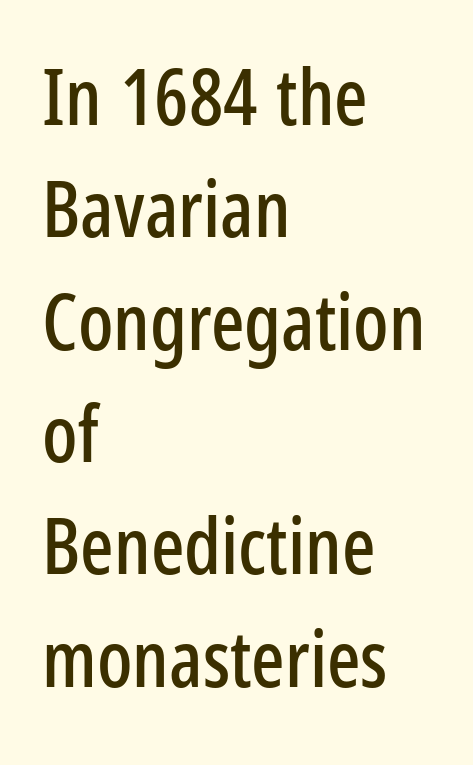
{"serif": "no", "italic": "no", "width": "condensed", "stroke_contrast": "low", "x_height": "medium", "monospaced": "no", "underline": "no", "align": "left", "line_spacing": "normal", "line_spacing_ratio": 1.44, "letter_spacing": "normal", "letter_spacing_em": 0.0, "glyph_px": 78}
